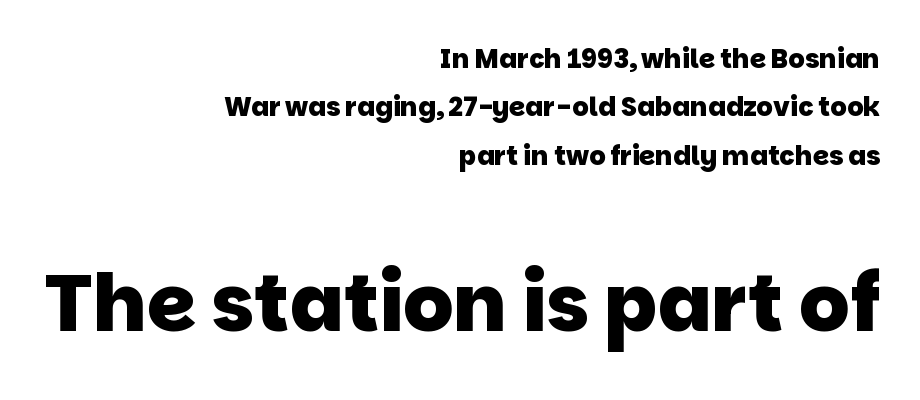
The image shows 79 px heavy sans-serif type; set right-aligned, line spacing 1.86x, normal letter spacing, not underlined; the second (bottom) block is 3.04x larger; low stroke contrast and a large x-height.
